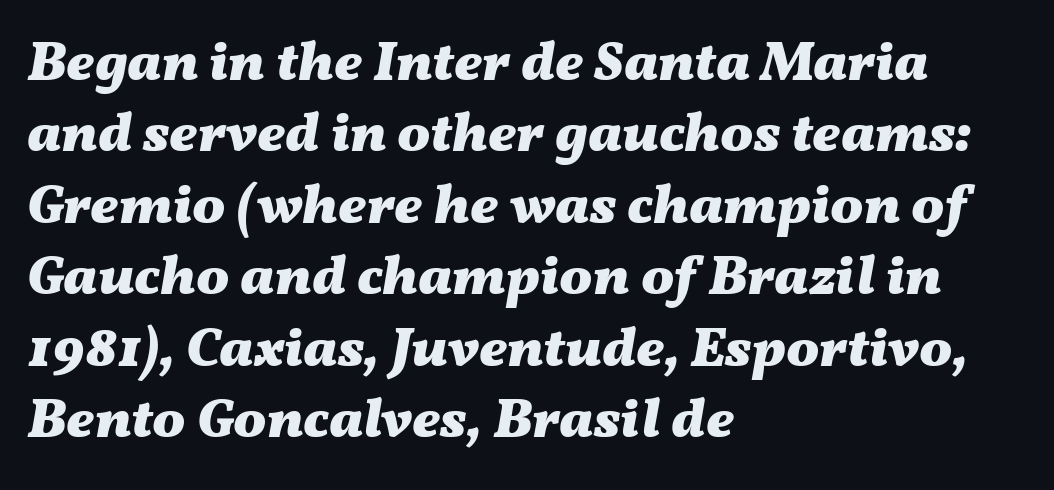
The image shows 55 px heavy, wide type, italic (leaning right); set left-aligned, normal line spacing (1.3x), normal letter spacing, not underlined; medium stroke contrast and a medium x-height.
